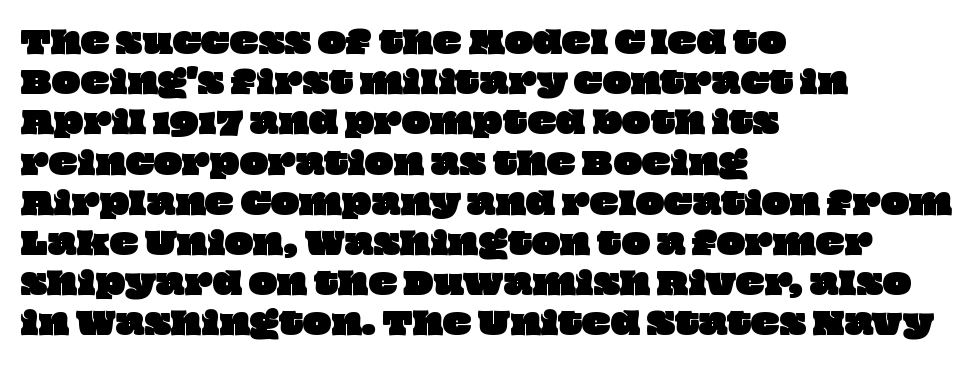
The image shows 30 px wide type; set left-aligned, normal line spacing (1.34x), normal letter spacing, not underlined; low stroke contrast and a large x-height.
